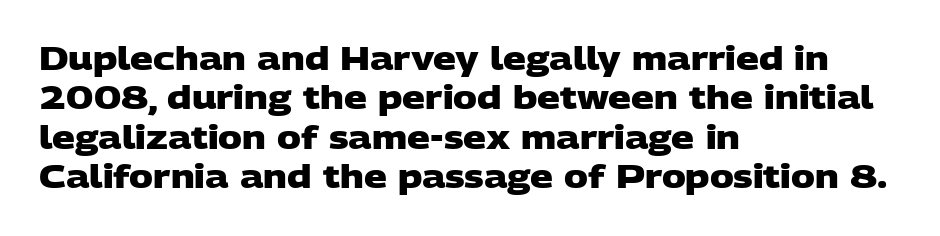
Q: Is the text bold? A: Yes.
Q: Is the typeface a serif or a sans-serif typeface? A: Sans-serif.
Q: Is the text underlined? A: No.
Q: How is the paragraph aligned? A: Left-aligned.
Q: Is the spacing between letters normal or unusually wide? A: Normal.
Q: Width (condensed, normal, or wide)? A: Wide.
Q: Stroke contrast? A: Low.
Q: x-height? A: Large.
Q: Monospaced? A: No.
